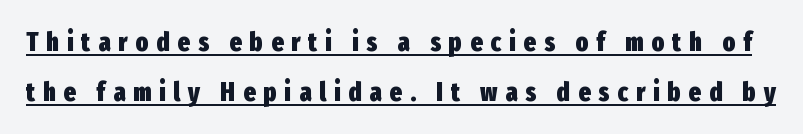
The image shows 26 px bold type, upright; set loose line spacing (1.92x), unusually wide letter spacing (+0.31 em), underlined.
